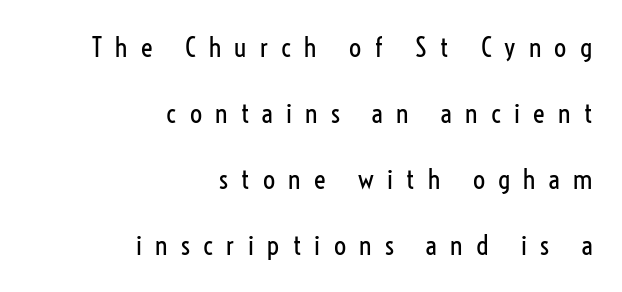
Q: Is the text bold? A: No.
Q: Is the text italic (slanted)? A: No, it is upright.
Q: Is the text underlined? A: No.
Q: How is the paragraph aligned? A: Right-aligned.
Q: Is the spacing between letters normal or unusually wide? A: Unusually wide.
Q: Is the spacing between lines tight, normal or loose? A: Loose.
